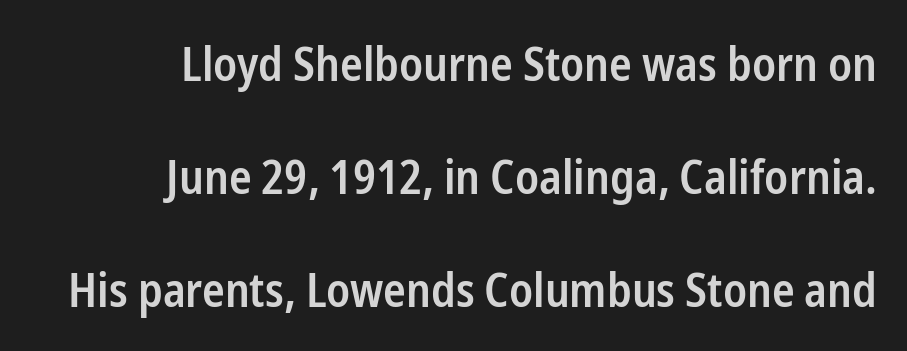
The image shows 47 px semibold, condensed sans-serif type, upright; set right-aligned, loose line spacing (2.4x), normal letter spacing, not underlined; low stroke contrast and a medium x-height.
